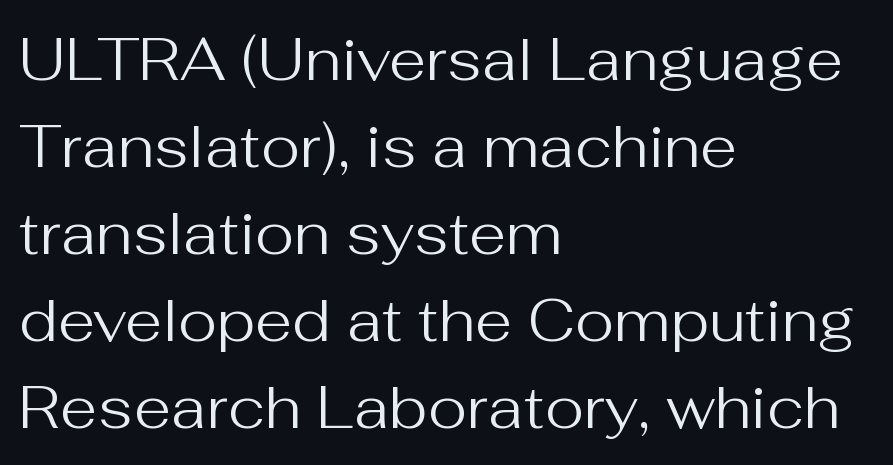
The image shows 60 px regular-weight sans-serif type, upright; set left-aligned, normal line spacing (1.45x), normal letter spacing, not underlined; medium stroke contrast and a medium x-height.
